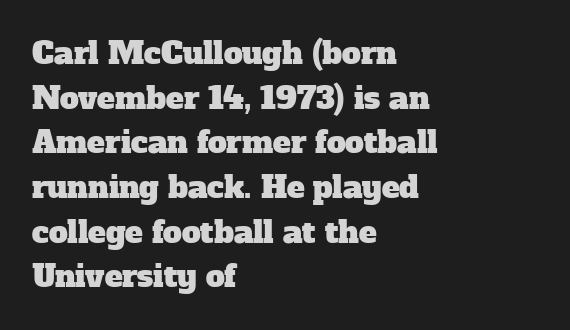
Q: Is the typeface a serif or a sans-serif typeface? A: Serif.
Q: Is the text underlined? A: No.
Q: How is the paragraph aligned? A: Left-aligned.
Q: Is the spacing between letters normal or unusually wide? A: Normal.
Q: Is the spacing between lines tight, normal or loose? A: Normal.
Q: Width (condensed, normal, or wide)? A: Normal.
Q: Stroke contrast? A: Low.
Q: x-height? A: Medium.
Q: Monospaced? A: No.
